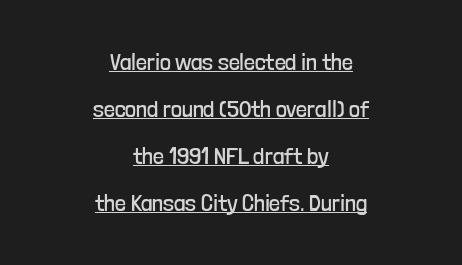
The image shows 24 px text type, upright; set centered, loose line spacing (1.96x), normal letter spacing, underlined.
